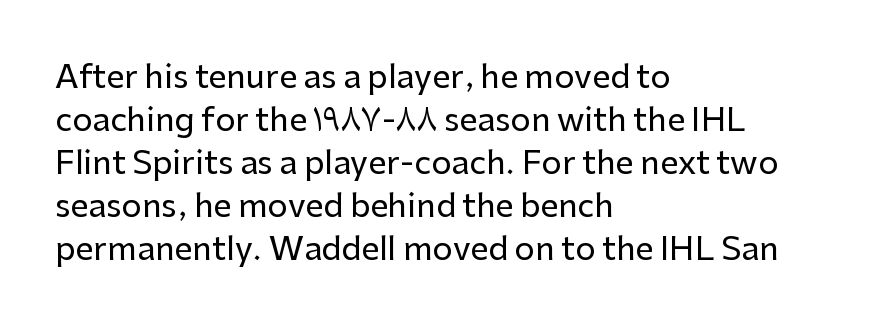
{"serif": "no", "italic": "no", "width": "normal", "stroke_contrast": "low", "x_height": "medium", "monospaced": "no", "underline": "no", "align": "left", "line_spacing": "normal", "line_spacing_ratio": 1.34, "letter_spacing": "normal", "letter_spacing_em": 0.0, "glyph_px": 32}
